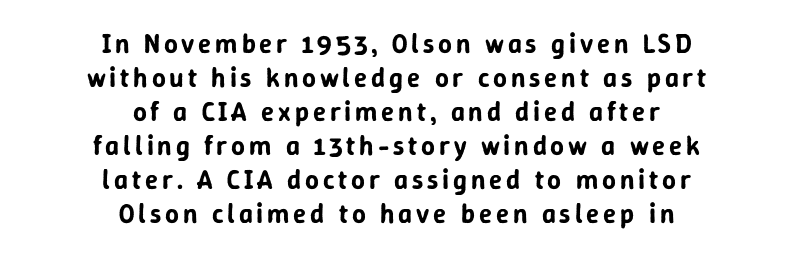
The glyphs are unaccompanied by any horizontal stroke below them. The leading is moderate, giving the passage an even texture. Caption: multi-line text, centered on the measure. Designer's note — italics off, roman on.
